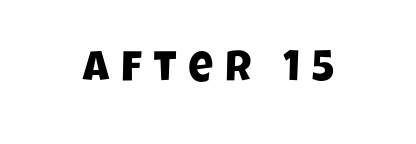
The image shows 43 px condensed sans-serif type; set unusually wide letter spacing (+0.27 em), not underlined; low stroke contrast and a large x-height.
